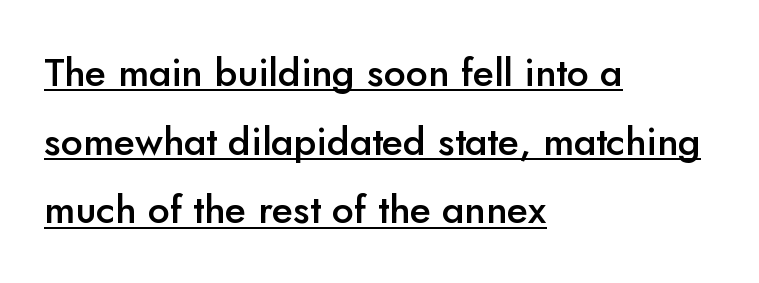
The lettering is marked with a stroke running underneath it. Spacing between characters is what you'd get straight out of the box. How heavy is the stroke? Medium-heavy — a semibold, shy of bold. Varying glyph widths throughout — classic text-font behaviour.
